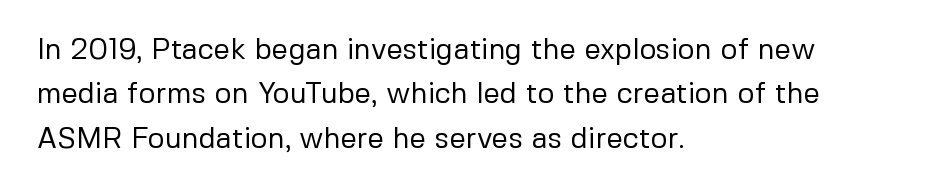
Horizontal alignment here is leftward, the default for most running prose. The font's upright variant was chosen for this text. Quick note: underline off. How are the letters spaced? Ordinarily, with no added tracking. Character widths vary here, with narrow letters taking less room than wide ones.
